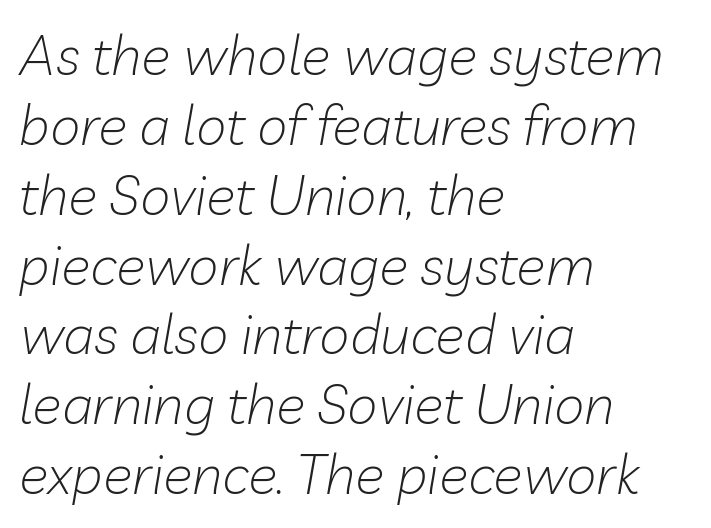
The image shows 55 px light type, italic (leaning right); set left-aligned, normal line spacing (1.27x), normal letter spacing, not underlined; low stroke contrast and a medium x-height.
